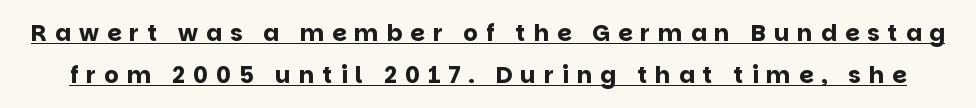
The horizontal fit of the characters is loose and conspicuously gappy. Posture: straight, roman, zero tilt. A rule runs beneath these lines of type. I'd describe the lettering as bold — thick and assertive.
